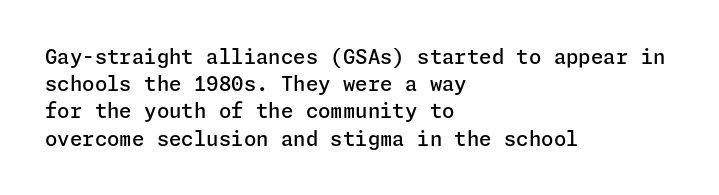
The image shows 20 px text type, upright; set left-aligned, normal line spacing (1.36x), normal letter spacing, not underlined.
